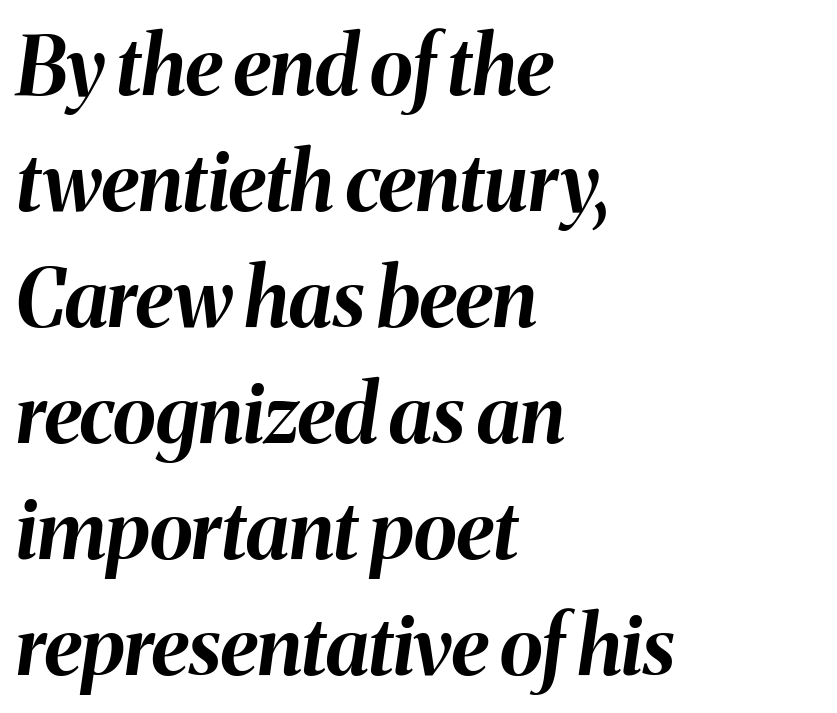
Q: Is the text bold? A: Yes.
Q: Is the text italic (slanted)? A: Yes, it leans right by about 8 degrees.
Q: Is the text underlined? A: No.
Q: How is the paragraph aligned? A: Left-aligned.
Q: Is the spacing between letters normal or unusually wide? A: Normal.
Q: Is the spacing between lines tight, normal or loose? A: Normal.
Q: Width (condensed, normal, or wide)? A: Normal.
Q: Stroke contrast? A: Medium.
Q: x-height? A: Medium.
Q: Monospaced? A: No.
